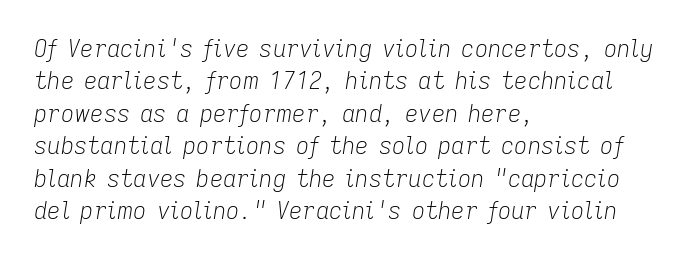
{"italic": "yes", "lean": "right", "slant_degrees": 9, "bold": "no", "underline": "no", "align": "left", "line_spacing": "normal", "line_spacing_ratio": 1.41, "letter_spacing": "normal", "letter_spacing_em": 0.0, "glyph_px": 23}
